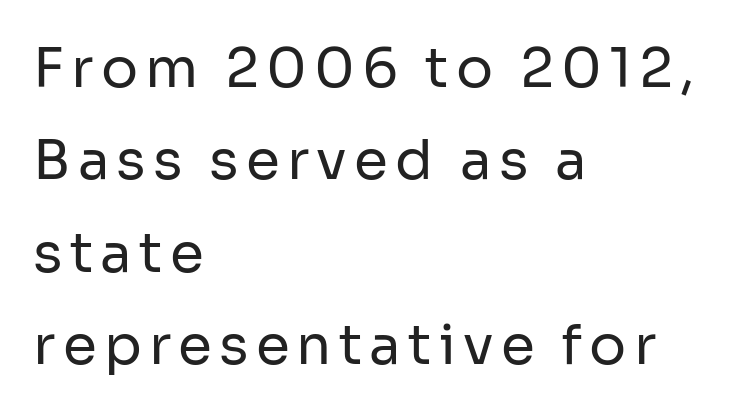
Is there much room between lines? A standard amount, neither cramped nor airy. Is this a fixed-width face? No — the glyphs have proportional, varying widths. Ascenders rise straight up at ninety degrees. If you drew a ruler down the left edge, every line would touch it. The cut favours lightness, reaching ordinary text weight at its darkest.
